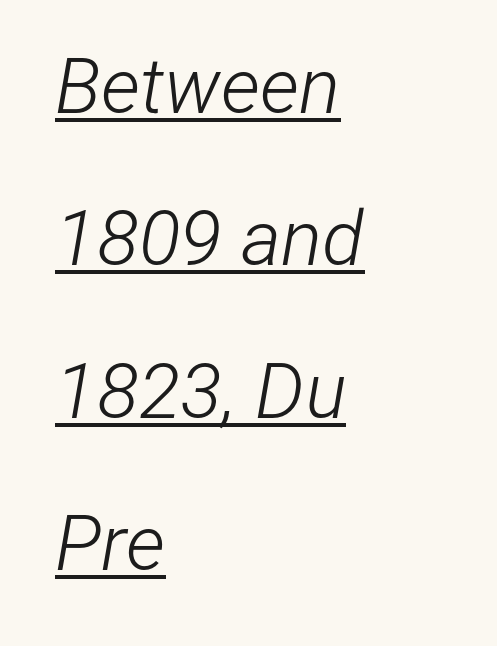
{"italic": "yes", "lean": "right", "slant_degrees": 12, "bold": "no", "weight": "light", "width": "condensed", "stroke_contrast": "low", "x_height": "medium", "monospaced": "no", "underline": "yes", "align": "left", "line_spacing": "loose", "line_spacing_ratio": 1.98, "letter_spacing": "normal", "letter_spacing_em": 0.0, "glyph_px": 77}
